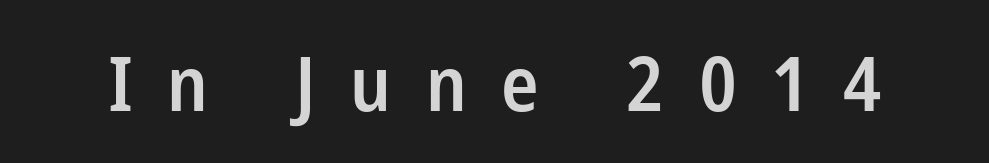
The image shows 75 px semibold, condensed sans-serif type, upright; set unusually wide letter spacing (+0.46 em), not underlined; low stroke contrast and a medium x-height.
